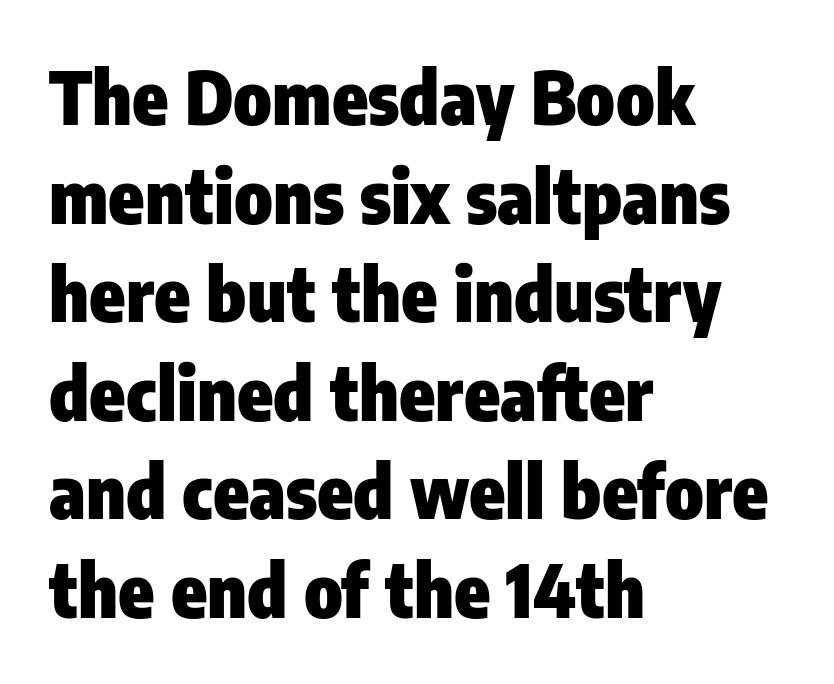
{"serif": "no", "italic": "no", "bold": "yes", "weight": "heavy", "width": "condensed", "stroke_contrast": "low", "x_height": "medium", "monospaced": "no", "underline": "no", "align": "left", "line_spacing": "normal", "line_spacing_ratio": 1.35, "letter_spacing": "normal", "letter_spacing_em": 0.0, "glyph_px": 73}
